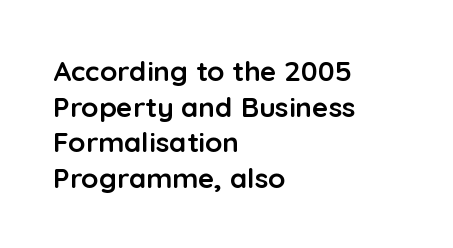
Check under the words: just untouched page. Line beginnings align vertically; line endings do not. Whoever set this chose a conventional vertical rhythm. These lines carry a lot of weight — the face is fully bold. Characters remain perfectly vertical along every line.
